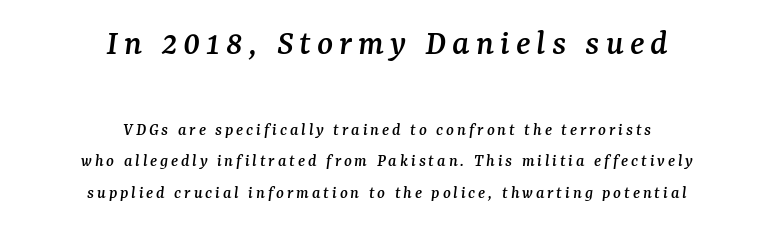
Whoever set this made the first block the dominant, larger element. If you folded the block vertically in half, each line would mirror itself in length. Observe the lean: these are italic letterforms. To sum up the face: it has serifs. The face used here is proportionally spaced, like ordinary book or web type.
